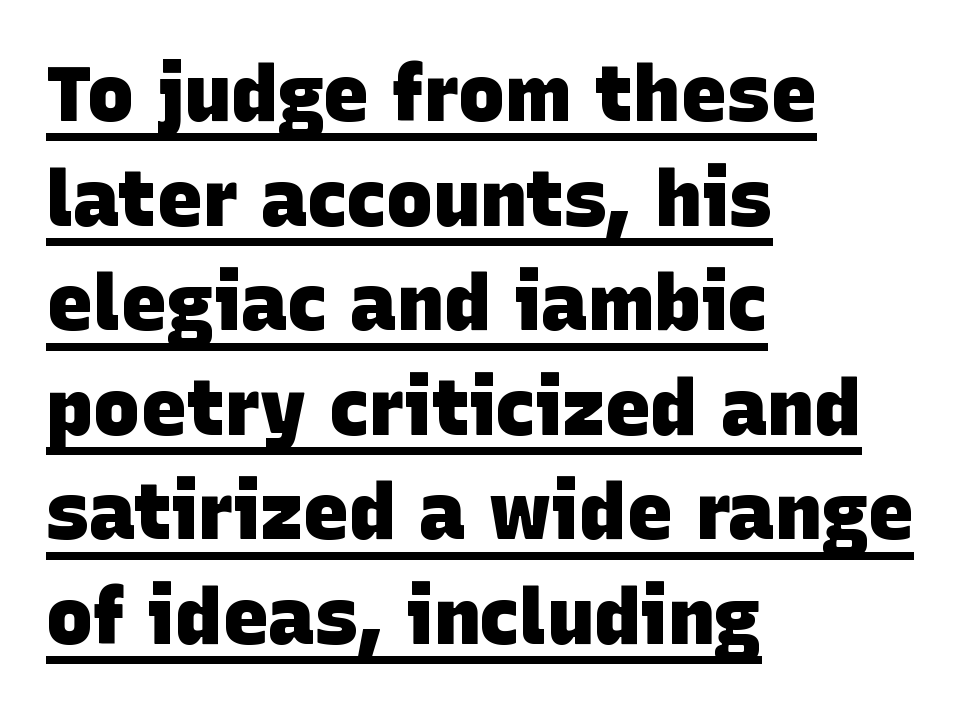
{"serif": "no", "bold": "yes", "weight": "heavy", "width": "normal", "stroke_contrast": "low", "x_height": "large", "monospaced": "no", "underline": "yes", "align": "left", "line_spacing": "normal", "line_spacing_ratio": 1.34, "letter_spacing": "normal", "letter_spacing_em": 0.0, "glyph_px": 78}
